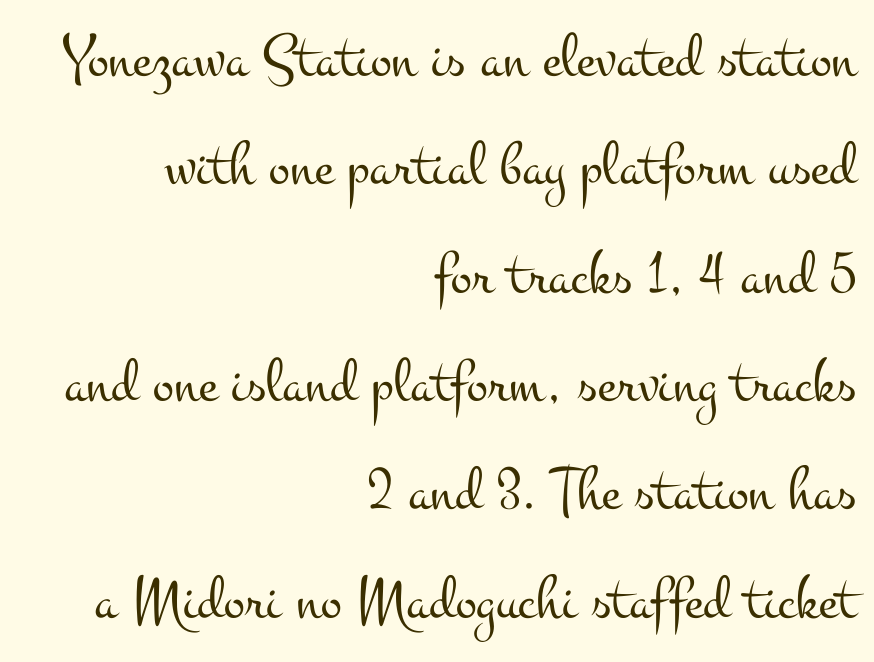
The image shows 63 px light, wide type; set right-aligned, line spacing 1.72x, normal letter spacing, not underlined; medium stroke contrast and a small x-height.
